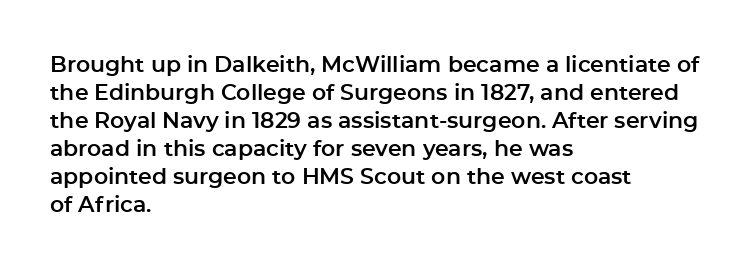
Q: Is the text italic (slanted)? A: No, it is upright.
Q: Is the text underlined? A: No.
Q: How is the paragraph aligned? A: Left-aligned.
Q: Is the spacing between letters normal or unusually wide? A: Normal.
Q: Is the spacing between lines tight, normal or loose? A: Normal.
